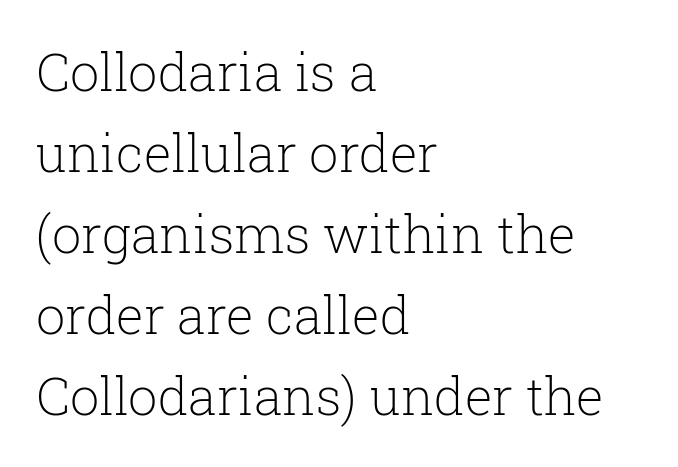
Q: Is the text bold? A: No.
Q: Is the text italic (slanted)? A: No, it is upright.
Q: Is the typeface a serif or a sans-serif typeface? A: Serif.
Q: Is the text underlined? A: No.
Q: How is the paragraph aligned? A: Left-aligned.
Q: Is the spacing between letters normal or unusually wide? A: Normal.
Q: Is the spacing between lines tight, normal or loose? A: Normal.
Q: Width (condensed, normal, or wide)? A: Normal.
Q: Stroke contrast? A: Low.
Q: x-height? A: Medium.
Q: Monospaced? A: No.
